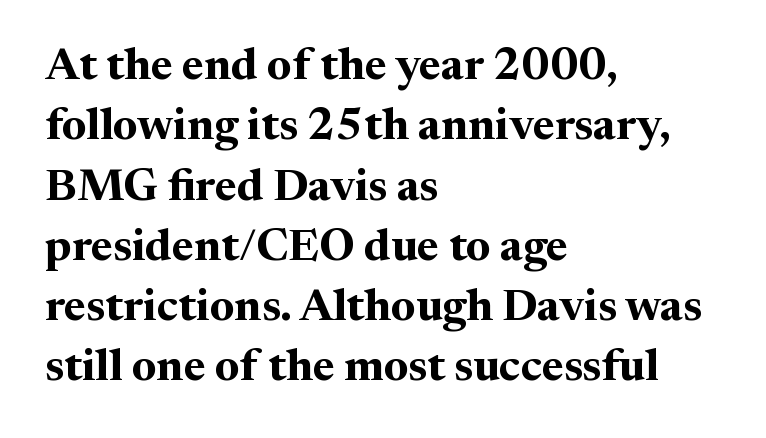
The rendering uses natural spacing where letterforms have individual widths. The glyphs have the mass of a bold cut. The line-height multiplier appears to be the usual default. The letters carry serifs — small finishing strokes at the ends of their stems. Quick note: underline off.
